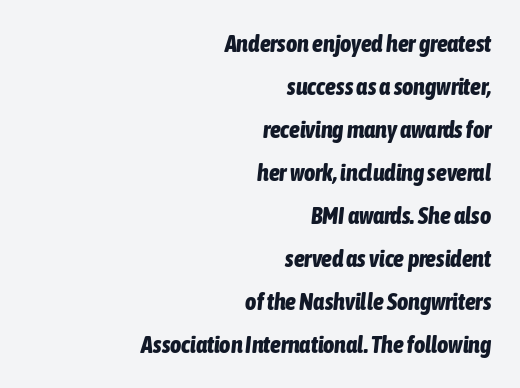
{"italic": "yes", "lean": "right", "slant_degrees": 6, "bold": "yes", "underline": "no", "align": "right", "line_spacing_ratio": 1.79, "letter_spacing": "normal", "letter_spacing_em": 0.0, "glyph_px": 24}
